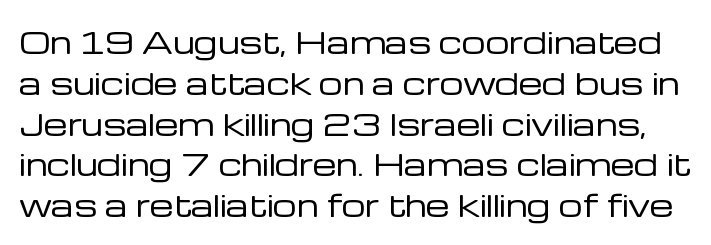
Q: Is the text bold? A: No.
Q: Is the text italic (slanted)? A: No, it is upright.
Q: Is the typeface a serif or a sans-serif typeface? A: Sans-serif.
Q: Is the text underlined? A: No.
Q: Is the spacing between letters normal or unusually wide? A: Normal.
Q: Is the spacing between lines tight, normal or loose? A: Normal.
Q: Width (condensed, normal, or wide)? A: Normal.
Q: Stroke contrast? A: Low.
Q: x-height? A: Medium.
Q: Monospaced? A: No.
